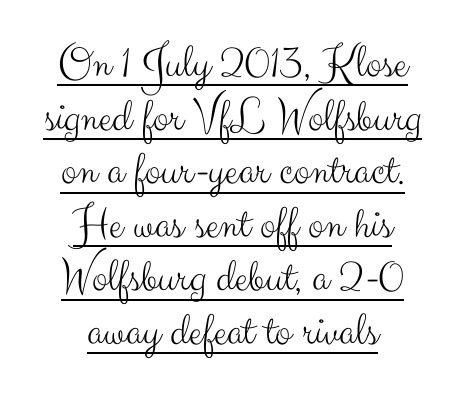
Q: Is the text bold? A: No.
Q: Is the text italic (slanted)? A: Yes.
Q: Is the typeface a serif or a sans-serif typeface? A: Sans-serif.
Q: Is the text underlined? A: Yes.
Q: How is the paragraph aligned? A: Centered.
Q: Is the spacing between letters normal or unusually wide? A: Normal.
Q: Is the spacing between lines tight, normal or loose? A: Tight.
Q: Width (condensed, normal, or wide)? A: Normal.
Q: Stroke contrast? A: Medium.
Q: x-height? A: Small.
Q: Monospaced? A: No.
